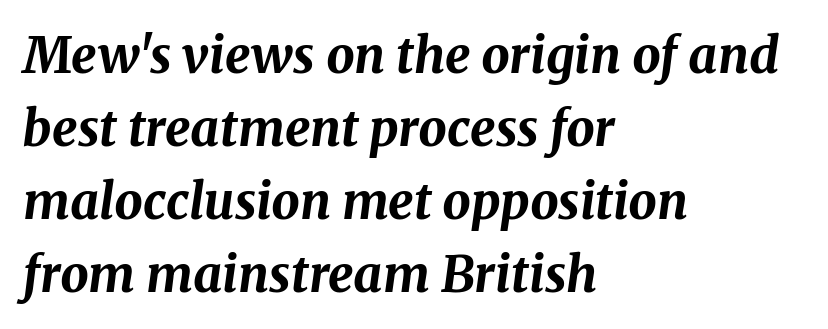
This sample has the flowing, uneven cadence of proportional lettering. As a designer I'd log this as weight 700, bold. The rendering uses a moderate line-height, typical for paragraphs. What stands out about the letter spacing? Nothing — it is the standard amount. Does the copy run flush right? No — it runs flush left. The letters are slanted; this is an italic face.
